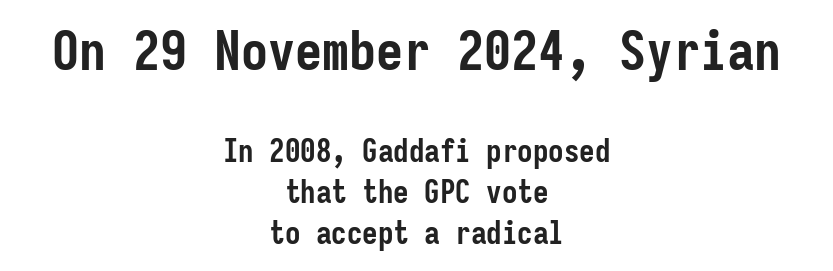
The image shows 54 px semibold, condensed sans-serif type, upright, monospaced; set centered, normal line spacing (1.33x), normal letter spacing, not underlined; the first (top) block is 1.74x larger; low stroke contrast and a medium x-height.
